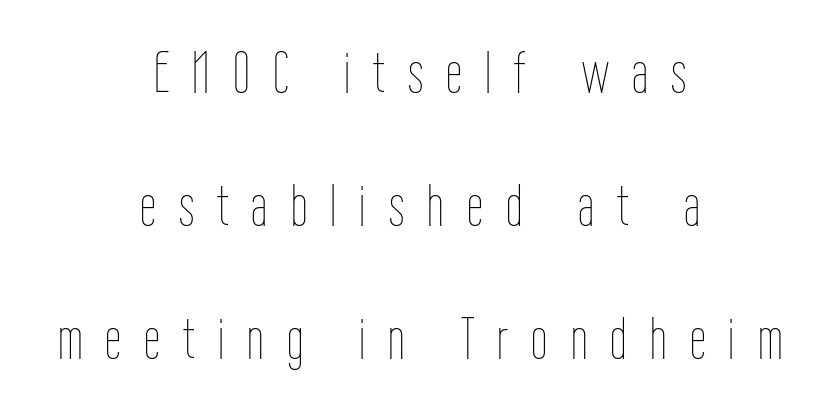
The image shows 58 px thin, condensed type, upright; set centered, loose line spacing (2.29x), unusually wide letter spacing (+0.4 em), not underlined; low stroke contrast and a medium x-height.
